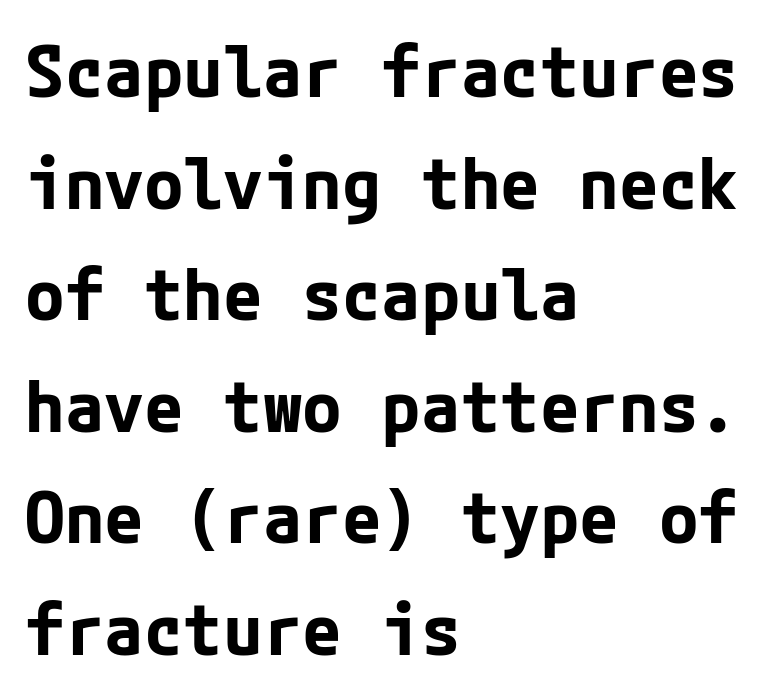
These words are printed bold, with thick strokes throughout. To sum up the face: it is a sans, with no serifs. Tracking here is standard; glyphs follow each other at the usual distance. The lines are quadded left. Rendered with straight, roman letterforms. Reading down the column, the eye jumps a familiar distance to each next line.
